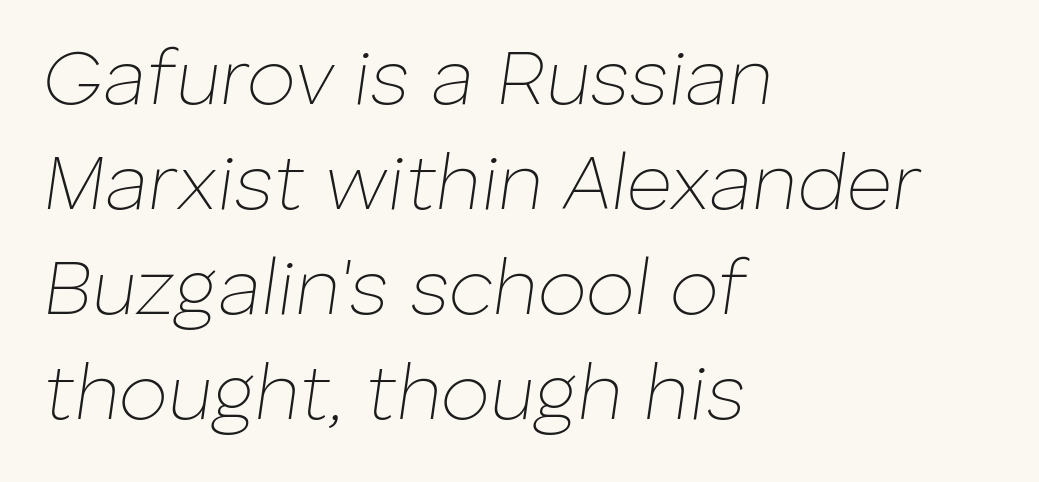
Q: Is the text bold? A: No.
Q: Is the text italic (slanted)? A: Yes, it leans right by about 8 degrees.
Q: Is the text underlined? A: No.
Q: How is the paragraph aligned? A: Left-aligned.
Q: Is the spacing between letters normal or unusually wide? A: Normal.
Q: Is the spacing between lines tight, normal or loose? A: Normal.
Q: Width (condensed, normal, or wide)? A: Normal.
Q: Stroke contrast? A: Low.
Q: x-height? A: Medium.
Q: Monospaced? A: No.
